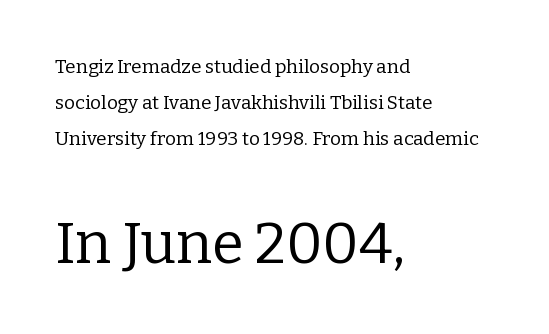
{"serif": "yes", "italic": "no", "bold": "no", "weight": "regular", "width": "normal", "stroke_contrast": "low", "x_height": "medium", "monospaced": "no", "underline": "no", "align": "left", "line_spacing": "loose", "line_spacing_ratio": 1.9, "letter_spacing": "normal", "letter_spacing_em": 0.0, "larger_block": "second", "size_ratio": 3.0, "glyph_px": 57}
